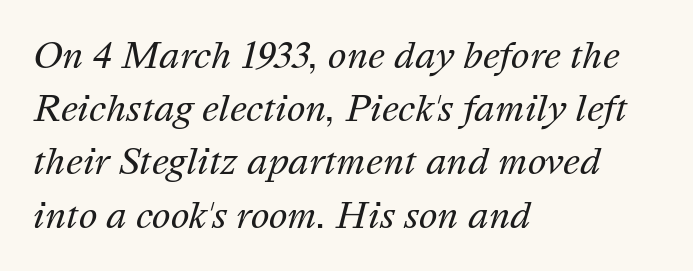
The image shows 35 px regular-weight type, italic (leaning right); set left-aligned, normal line spacing (1.52x), normal letter spacing, not underlined; medium stroke contrast and a medium x-height.
